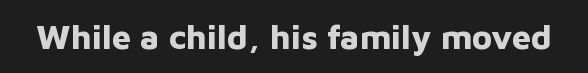
The image shows 34 px bold sans-serif type, upright; set normal letter spacing, not underlined; low stroke contrast and a medium x-height.
